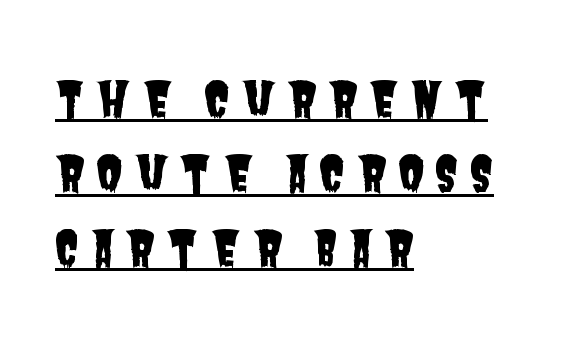
{"serif": "no", "width": "condensed", "stroke_contrast": "low", "x_height": "large", "monospaced": "no", "underline": "yes", "align": "left", "line_spacing": "normal", "line_spacing_ratio": 1.55, "letter_spacing": "wide", "letter_spacing_em": 0.24, "glyph_px": 48}
